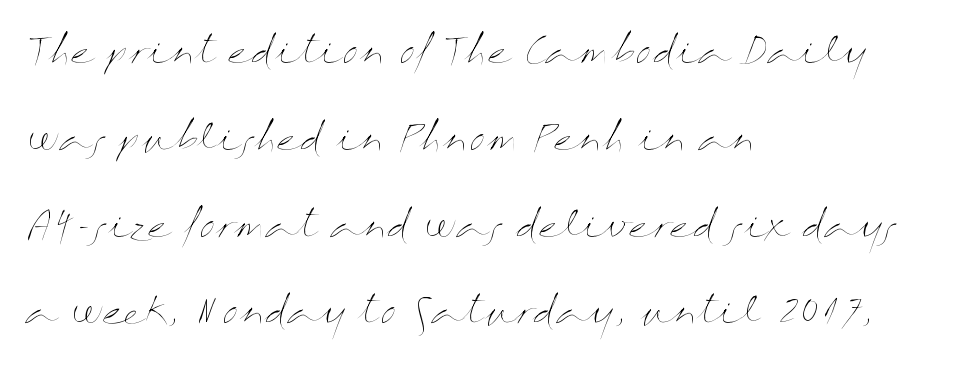
{"bold": "no", "weight": "thin", "width": "wide", "stroke_contrast": "medium", "x_height": "medium", "monospaced": "no", "underline": "no", "align": "left", "line_spacing": "loose", "line_spacing_ratio": 2.41, "letter_spacing": "normal", "letter_spacing_em": 0.0, "glyph_px": 36}
